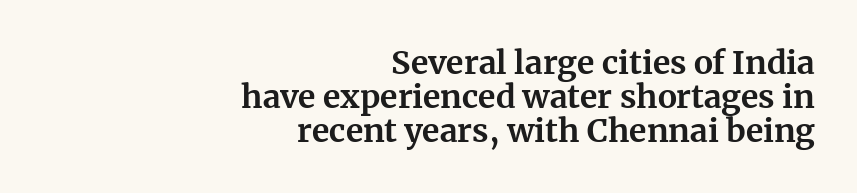
Characters follow at the spacing the type designer built in. A clean baseline with only descenders dipping below it. Line ends are locked; line starts wander. Line spacing here is tight.
